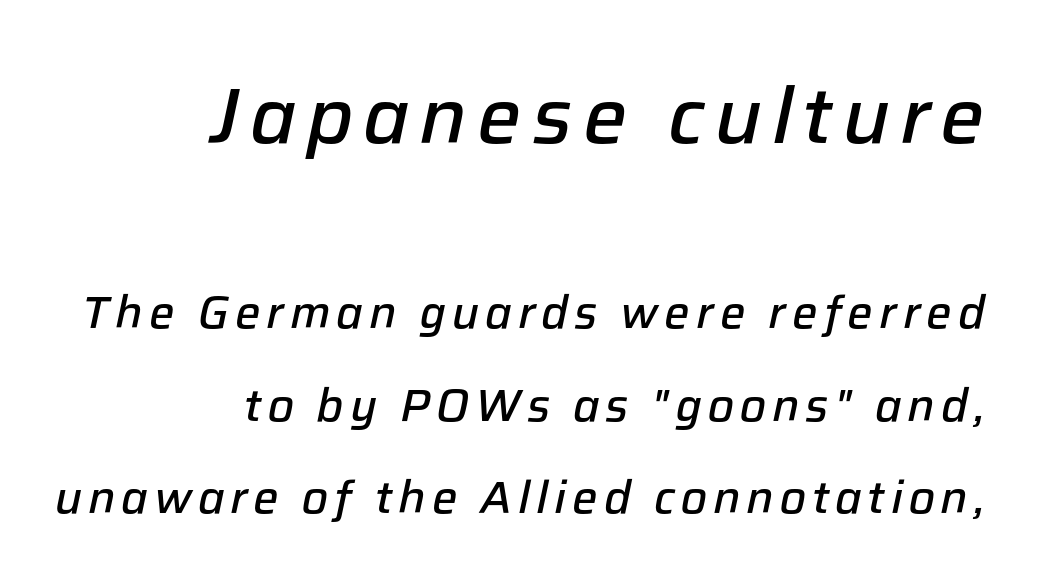
Q: Is the text bold? A: Semi-bold.
Q: Is the text italic (slanted)? A: Yes, it leans right by about 12 degrees.
Q: Is the text underlined? A: No.
Q: How is the paragraph aligned? A: Right-aligned.
Q: Is the spacing between lines tight, normal or loose? A: Loose.
Q: Which block of text is set in a larger size, the first (top) or the second (bottom)? A: The first (top) one.
Q: Width (condensed, normal, or wide)? A: Normal.
Q: Stroke contrast? A: Low.
Q: x-height? A: Medium.
Q: Monospaced? A: No.
